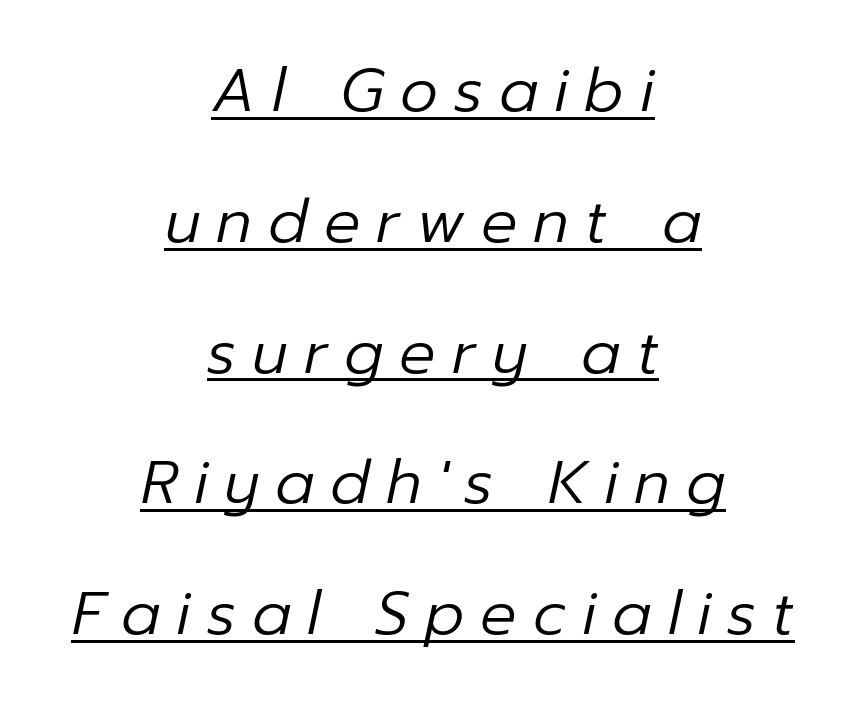
Q: Is the text bold? A: No.
Q: Is the text italic (slanted)? A: Yes, it leans right by about 12 degrees.
Q: Is the text underlined? A: Yes.
Q: How is the paragraph aligned? A: Centered.
Q: Is the spacing between letters normal or unusually wide? A: Unusually wide.
Q: Is the spacing between lines tight, normal or loose? A: Loose.
Q: Width (condensed, normal, or wide)? A: Normal.
Q: Stroke contrast? A: Low.
Q: x-height? A: Medium.
Q: Monospaced? A: No.
